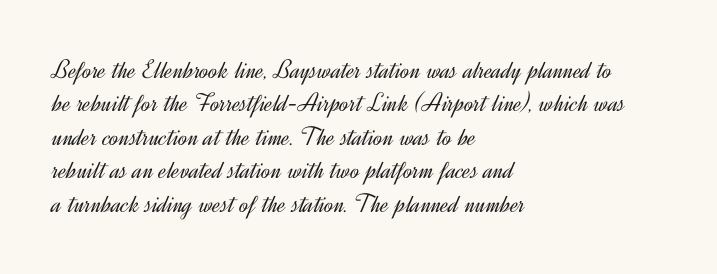
No letter is thick-stroked: the sample isn't bold. This rendering leaves character spacing at its baseline value. A bare baseline throughout the passage. Line beginnings align vertically; line endings do not.
